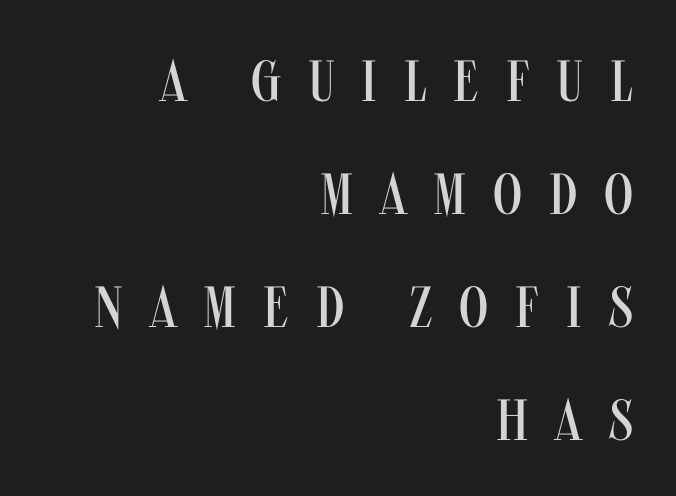
Q: Is the text bold? A: No.
Q: Is the text italic (slanted)? A: No, it is upright.
Q: Is the typeface a serif or a sans-serif typeface? A: Sans-serif.
Q: Is the text underlined? A: No.
Q: How is the paragraph aligned? A: Right-aligned.
Q: Is the spacing between letters normal or unusually wide? A: Unusually wide.
Q: Is the spacing between lines tight, normal or loose? A: Loose.
Q: Width (condensed, normal, or wide)? A: Condensed.
Q: Stroke contrast? A: Medium.
Q: x-height? A: Large.
Q: Monospaced? A: No.
